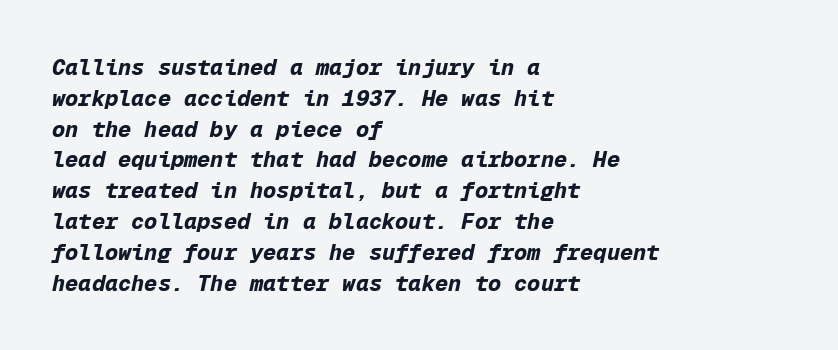
Q: Is the text bold? A: Yes.
Q: Is the text italic (slanted)? A: Yes, it leans right by about 12 degrees.
Q: Is the text underlined? A: No.
Q: How is the paragraph aligned? A: Left-aligned.
Q: Is the spacing between letters normal or unusually wide? A: Normal.
Q: Is the spacing between lines tight, normal or loose? A: Normal.
